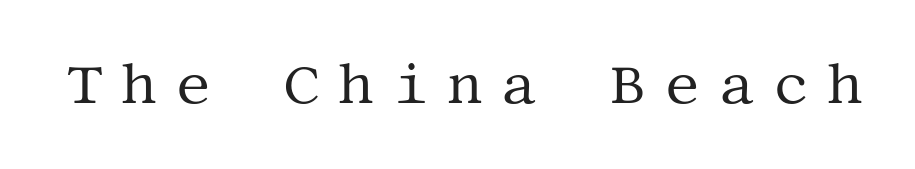
{"serif": "yes", "italic": "no", "bold": "no", "weight": "regular", "width": "normal", "stroke_contrast": "medium", "x_height": "large", "underline": "no", "letter_spacing": "wide", "letter_spacing_em": 0.33, "glyph_px": 56}
